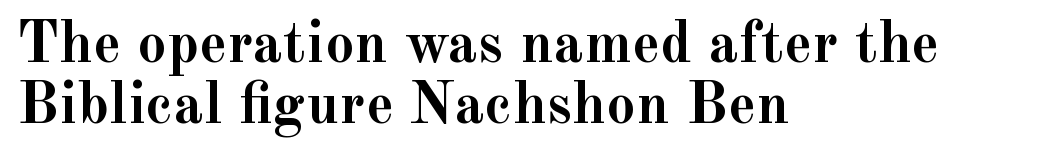
{"serif": "yes", "italic": "no", "bold": "yes", "weight": "semibold", "width": "normal", "x_height": "small", "monospaced": "no", "underline": "no", "align": "left", "line_spacing": "tight", "line_spacing_ratio": 1.03, "letter_spacing": "normal", "letter_spacing_em": 0.0, "glyph_px": 59}
